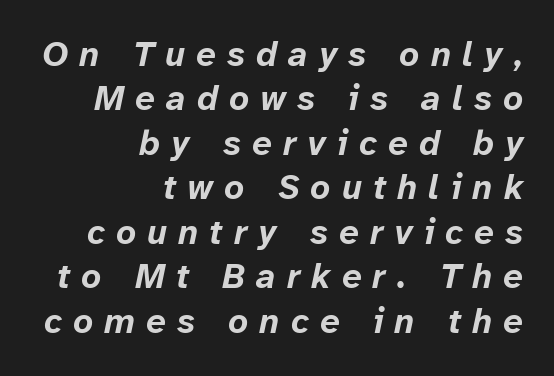
The rendering uses a bold face; every stroke is thick and dark. The letters are spread apart with noticeably loose tracking. Successive baselines arrive at the customary interval. Descenders are the only things crossing below the line. You can tell it's italic because the verticals aren't actually vertical.
